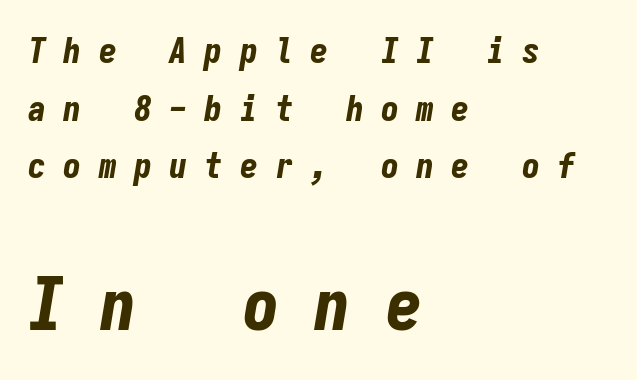
{"italic": "yes", "lean": "right", "slant_degrees": 9, "bold": "yes", "weight": "bold", "width": "condensed", "stroke_contrast": "low", "x_height": "medium", "monospaced": "yes", "underline": "no", "align": "left", "line_spacing": "normal", "line_spacing_ratio": 1.6, "letter_spacing": "wide", "letter_spacing_em": 0.48, "larger_block": "second", "size_ratio": 2.03, "glyph_px": 73}
